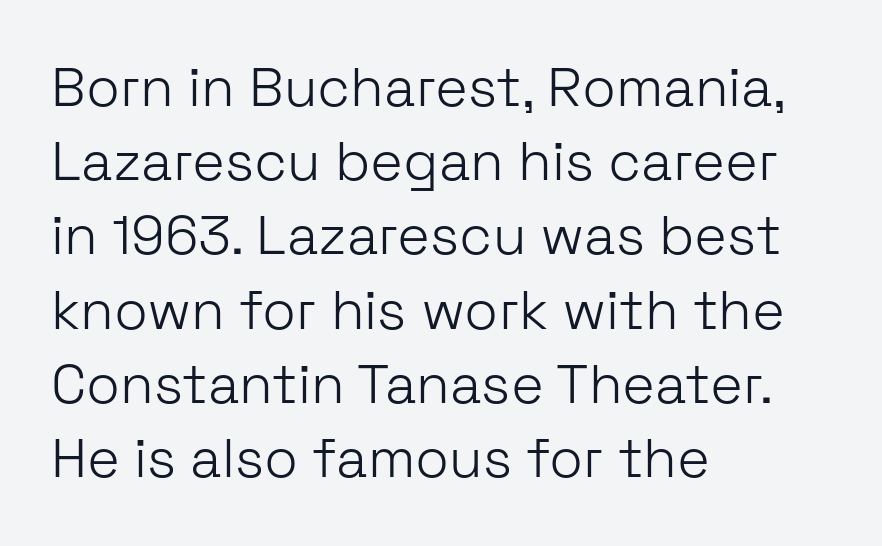
Q: Is the text bold? A: No.
Q: Is the text italic (slanted)? A: No, it is upright.
Q: Is the typeface a serif or a sans-serif typeface? A: Sans-serif.
Q: Is the text underlined? A: No.
Q: How is the paragraph aligned? A: Left-aligned.
Q: Is the spacing between letters normal or unusually wide? A: Normal.
Q: Is the spacing between lines tight, normal or loose? A: Normal.
Q: Width (condensed, normal, or wide)? A: Normal.
Q: Stroke contrast? A: Low.
Q: x-height? A: Medium.
Q: Monospaced? A: No.
